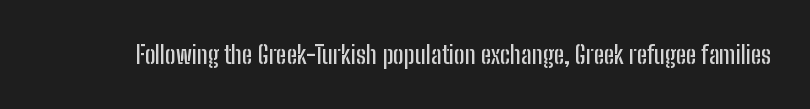
Q: Is the text italic (slanted)? A: No, it is upright.
Q: Is the text underlined? A: No.
Q: Is the spacing between letters normal or unusually wide? A: Normal.
